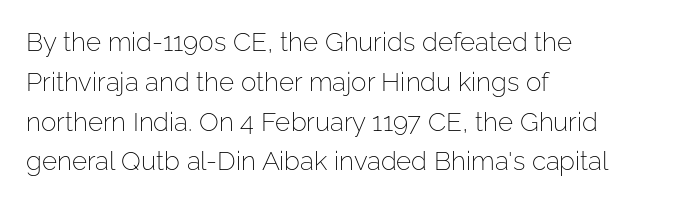
Nobody touched the tracking dial on this one. Line starts are locked; line ends wander. The block of text has a typical density, with ordinary space between rows. The glyphs are unaccompanied by any horizontal stroke below them. Notice how the stems are strictly vertical — no italics here. These glyphs show unthickened strokes, regular width or finer.
